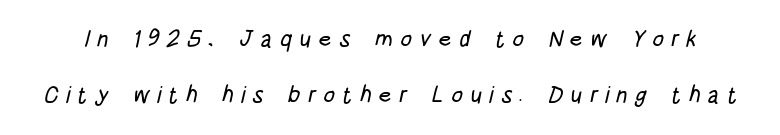
{"underline": "no", "line_spacing": "loose", "line_spacing_ratio": 2.45, "letter_spacing": "wide", "letter_spacing_em": 0.31, "glyph_px": 23}
